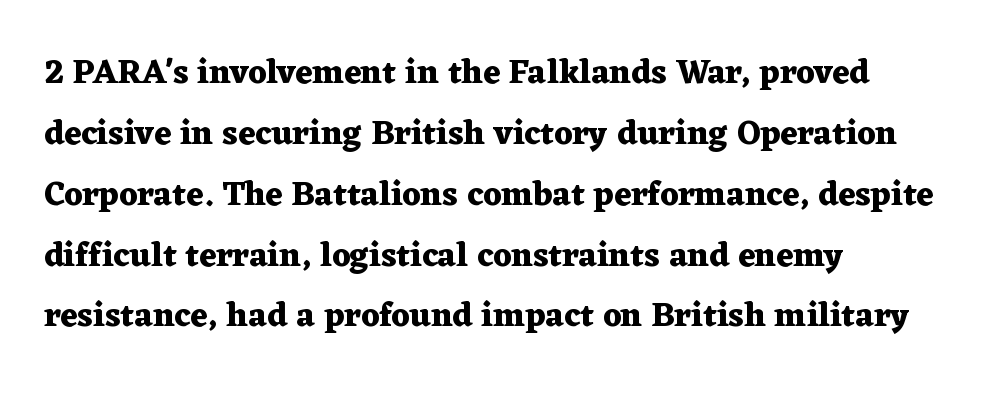
Q: Is the text bold? A: Yes.
Q: Is the text italic (slanted)? A: No, it is upright.
Q: Is the typeface a serif or a sans-serif typeface? A: Serif.
Q: Is the text underlined? A: No.
Q: How is the paragraph aligned? A: Left-aligned.
Q: Is the spacing between letters normal or unusually wide? A: Normal.
Q: Width (condensed, normal, or wide)? A: Wide.
Q: Stroke contrast? A: Medium.
Q: x-height? A: Medium.
Q: Monospaced? A: No.
